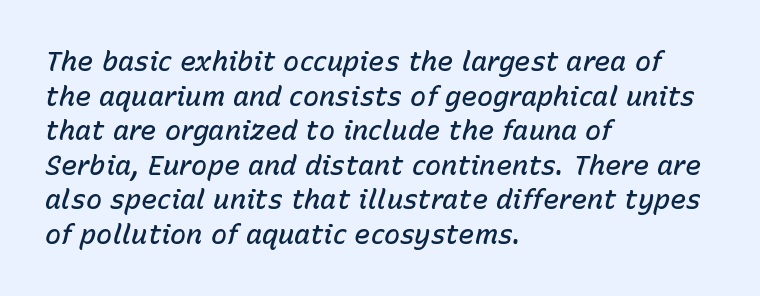
The image shows 27 px text type, italic (leaning right); set left-aligned, normal line spacing (1.28x), normal letter spacing, not underlined.
